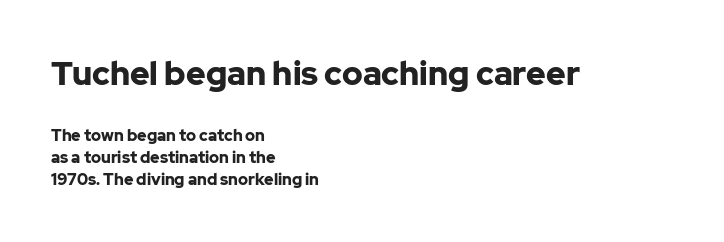
You'd pick this weight for a headline — it's a proper bold. A sans-serif font was chosen for this passage. Bare-footed words on every line. If you measured baseline to baseline, you'd find a middling distance. Line beginnings align vertically; line endings do not. Does the lettering tilt? It doesn't — this is upright.
